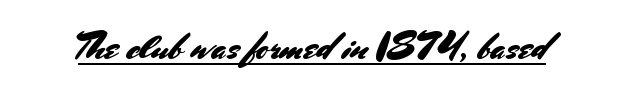
{"serif": "no", "width": "normal", "stroke_contrast": "medium", "x_height": "small", "monospaced": "no", "underline": "yes", "letter_spacing": "normal", "letter_spacing_em": 0.0, "glyph_px": 37}
